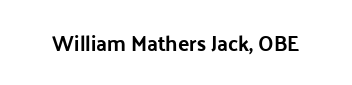
The image shows 21 px text type, upright; set normal letter spacing, not underlined.
